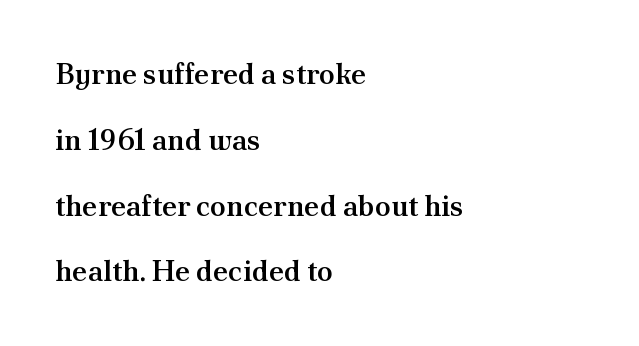
Q: Is the text bold? A: Semi-bold.
Q: Is the text italic (slanted)? A: No, it is upright.
Q: Is the typeface a serif or a sans-serif typeface? A: Serif.
Q: Is the text underlined? A: No.
Q: How is the paragraph aligned? A: Left-aligned.
Q: Is the spacing between letters normal or unusually wide? A: Normal.
Q: Is the spacing between lines tight, normal or loose? A: Loose.
Q: Width (condensed, normal, or wide)? A: Normal.
Q: Stroke contrast? A: Medium.
Q: x-height? A: Small.
Q: Monospaced? A: No.
